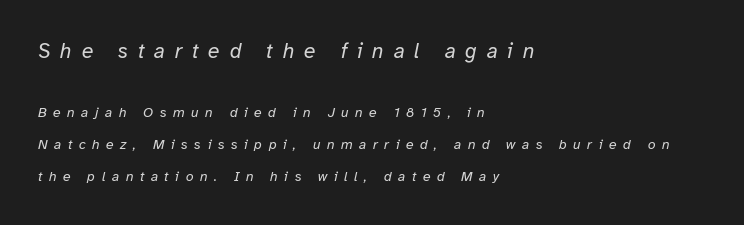
Quick note: interline space is abundant. A light-to-regular cut is what we see here. One-word summary of the alignment: left. The earlier block is typeset at a bigger size than the later block. In terms of letterspacing, this is a distinctly airy, spread setting.
